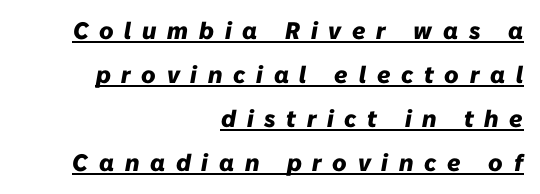
The axis of the letterforms is tilted away from vertical. Inter-character spacing is expanded well beyond the font's built-in metrics. Is the type bold? Yes — the strokes are clearly thick and heavy. A student would call this right alignment; a typographer would say flush right, rag left. Descenders here cross a horizontal rule under the line.
